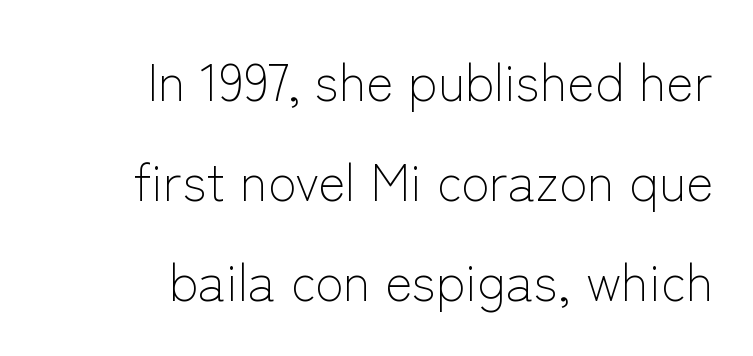
Q: Is the text bold? A: No.
Q: Is the text italic (slanted)? A: No, it is upright.
Q: Is the typeface a serif or a sans-serif typeface? A: Sans-serif.
Q: Is the text underlined? A: No.
Q: How is the paragraph aligned? A: Right-aligned.
Q: Is the spacing between letters normal or unusually wide? A: Normal.
Q: Is the spacing between lines tight, normal or loose? A: Loose.
Q: Width (condensed, normal, or wide)? A: Normal.
Q: Stroke contrast? A: Low.
Q: x-height? A: Medium.
Q: Monospaced? A: No.
